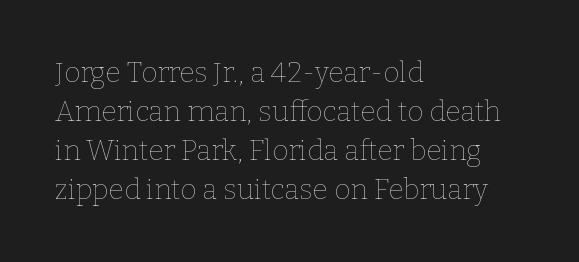
The image shows 28 px thin type, upright; set left-aligned, normal line spacing (1.39x), normal letter spacing, not underlined; low stroke contrast and a medium x-height.
